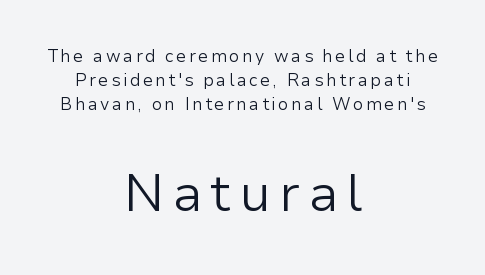
Q: Is the text bold? A: No.
Q: Is the text italic (slanted)? A: No, it is upright.
Q: Is the typeface a serif or a sans-serif typeface? A: Sans-serif.
Q: Is the text underlined? A: No.
Q: How is the paragraph aligned? A: Centered.
Q: Is the spacing between lines tight, normal or loose? A: Normal.
Q: Which block of text is set in a larger size, the first (top) or the second (bottom)? A: The second (bottom) one.
Q: Width (condensed, normal, or wide)? A: Normal.
Q: Stroke contrast? A: Low.
Q: x-height? A: Medium.
Q: Monospaced? A: No.
